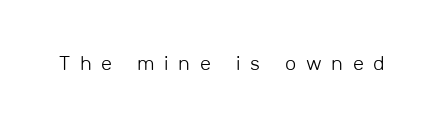
The rendering inserts visible extra space after every character. Beneath every word, the page is bare. The letters look calm and open, with moderate or lighter stems. Italic? Not at all — the glyphs are vertical.
